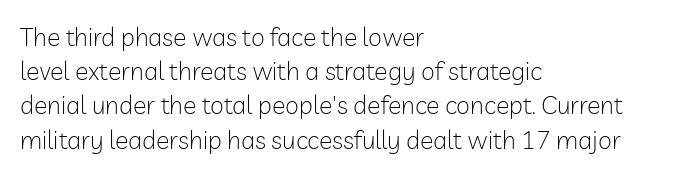
The image shows 25 px text type, upright; set left-aligned, normal line spacing (1.37x), normal letter spacing, not underlined.
